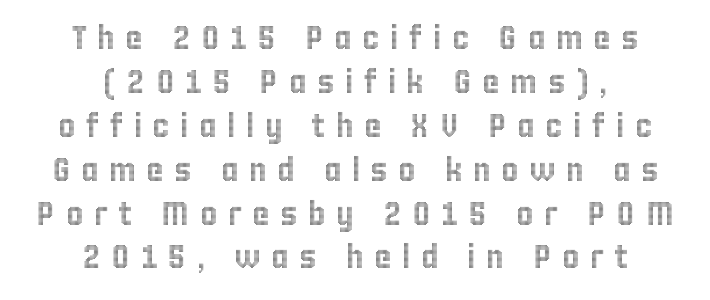
Q: Is the text italic (slanted)? A: No, it is upright.
Q: Is the text underlined? A: No.
Q: How is the paragraph aligned? A: Centered.
Q: Is the spacing between letters normal or unusually wide? A: Unusually wide.
Q: Is the spacing between lines tight, normal or loose? A: Normal.
Q: Width (condensed, normal, or wide)? A: Condensed.
Q: x-height? A: Large.
Q: Monospaced? A: No.
